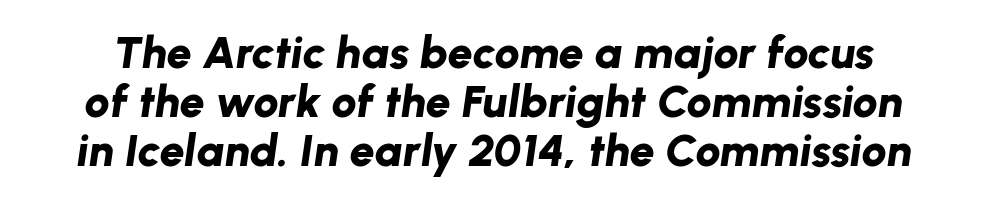
The image shows 45 px bold type, italic (leaning right); set tight line spacing (1.09x), normal letter spacing, not underlined; low stroke contrast and a medium x-height.
